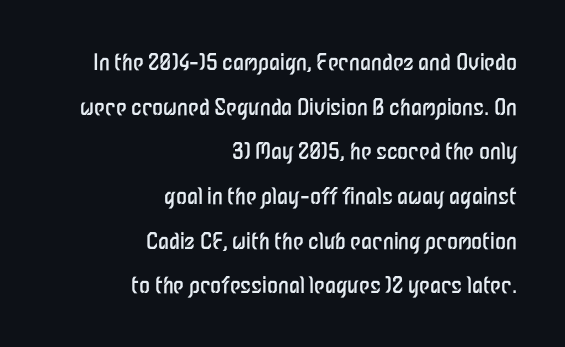
Q: Is the text bold? A: No.
Q: Is the text italic (slanted)? A: No, it is upright.
Q: Is the text underlined? A: No.
Q: How is the paragraph aligned? A: Right-aligned.
Q: Is the spacing between letters normal or unusually wide? A: Normal.
Q: Is the spacing between lines tight, normal or loose? A: Loose.
